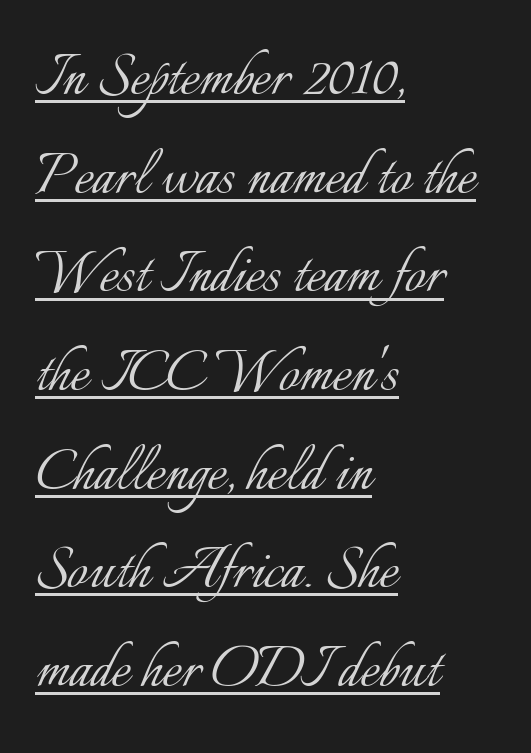
The image shows 72 px light type; set left-aligned, normal line spacing (1.37x), normal letter spacing, underlined; low stroke contrast and a small x-height.
